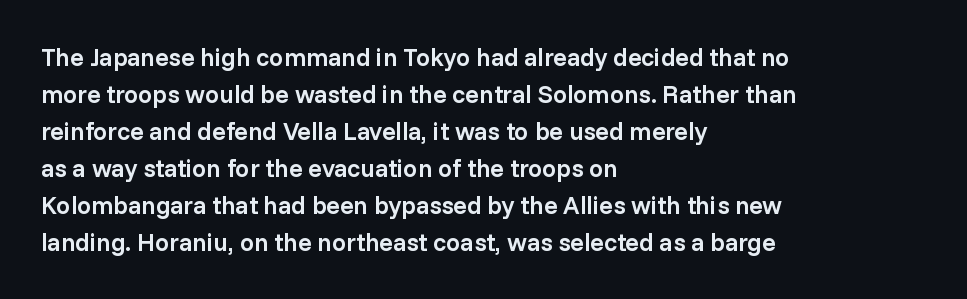
Q: Is the text bold? A: Semi-bold.
Q: Is the text italic (slanted)? A: No, it is upright.
Q: Is the text underlined? A: No.
Q: How is the paragraph aligned? A: Left-aligned.
Q: Is the spacing between letters normal or unusually wide? A: Normal.
Q: Is the spacing between lines tight, normal or loose? A: Normal.
